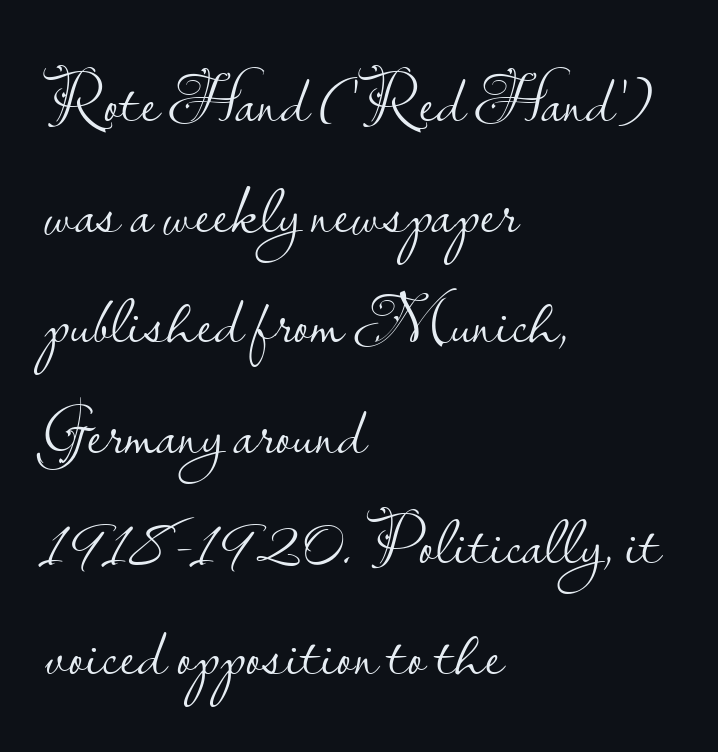
Q: Is the text bold? A: No.
Q: Is the text italic (slanted)? A: Yes.
Q: Is the typeface a serif or a sans-serif typeface? A: Sans-serif.
Q: Is the text underlined? A: No.
Q: How is the paragraph aligned? A: Left-aligned.
Q: Is the spacing between letters normal or unusually wide? A: Normal.
Q: Is the spacing between lines tight, normal or loose? A: Normal.
Q: Width (condensed, normal, or wide)? A: Normal.
Q: Stroke contrast? A: Low.
Q: x-height? A: Small.
Q: Monospaced? A: No.
